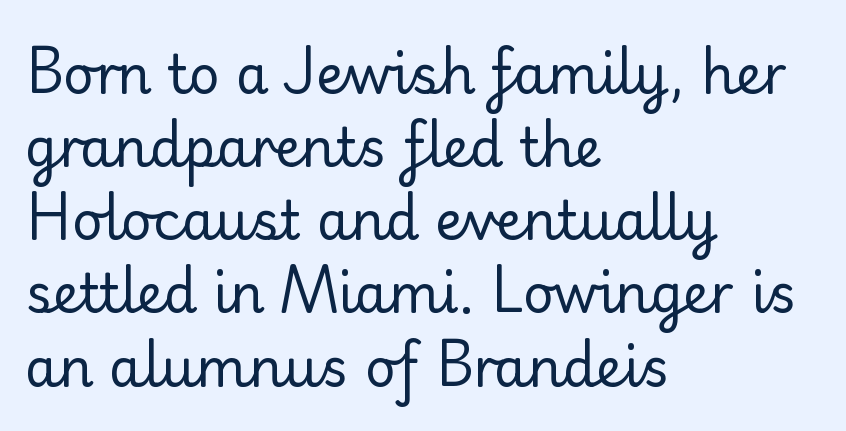
Q: Is the text bold? A: No.
Q: Is the text italic (slanted)? A: No, it is upright.
Q: Is the typeface a serif or a sans-serif typeface? A: Sans-serif.
Q: Is the text underlined? A: No.
Q: How is the paragraph aligned? A: Left-aligned.
Q: Is the spacing between letters normal or unusually wide? A: Normal.
Q: Is the spacing between lines tight, normal or loose? A: Normal.
Q: Width (condensed, normal, or wide)? A: Normal.
Q: Stroke contrast? A: Low.
Q: x-height? A: Small.
Q: Monospaced? A: No.
